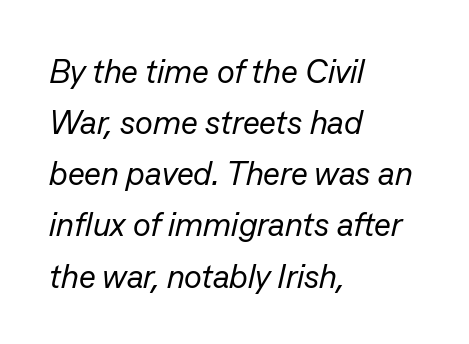
{"italic": "yes", "lean": "right", "slant_degrees": 13, "bold": "no", "weight": "regular", "width": "normal", "stroke_contrast": "low", "x_height": "medium", "monospaced": "no", "underline": "no", "align": "left", "line_spacing": "normal", "line_spacing_ratio": 1.55, "letter_spacing": "normal", "letter_spacing_em": 0.0, "glyph_px": 33}
